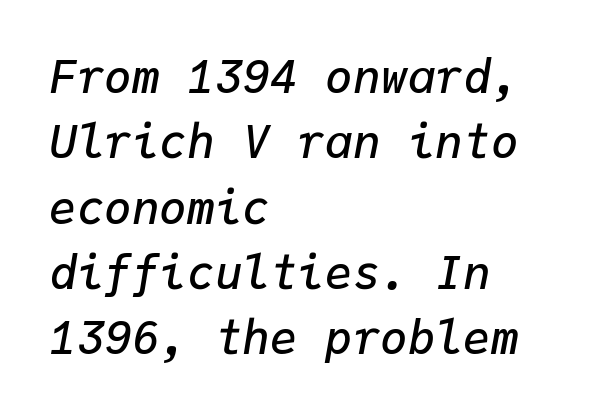
{"italic": "yes", "lean": "right", "slant_degrees": 9, "bold": "semi", "weight": "semibold", "width": "normal", "stroke_contrast": "low", "x_height": "medium", "monospaced": "yes", "underline": "no", "align": "left", "line_spacing": "normal", "line_spacing_ratio": 1.42, "letter_spacing": "normal", "letter_spacing_em": 0.0, "glyph_px": 46}
